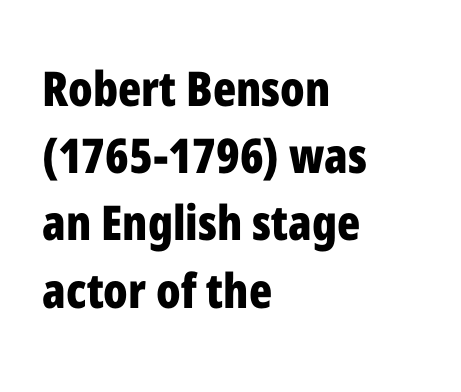
Q: Is the text bold? A: Yes.
Q: Is the text italic (slanted)? A: No, it is upright.
Q: Is the typeface a serif or a sans-serif typeface? A: Sans-serif.
Q: Is the text underlined? A: No.
Q: How is the paragraph aligned? A: Left-aligned.
Q: Is the spacing between letters normal or unusually wide? A: Normal.
Q: Is the spacing between lines tight, normal or loose? A: Normal.
Q: Width (condensed, normal, or wide)? A: Condensed.
Q: Stroke contrast? A: Low.
Q: x-height? A: Medium.
Q: Monospaced? A: No.
